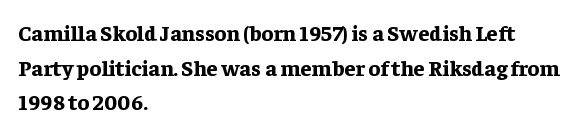
{"italic": "no", "bold": "yes", "underline": "no", "align": "left", "line_spacing": "normal", "line_spacing_ratio": 1.57, "letter_spacing": "normal", "letter_spacing_em": 0.0, "glyph_px": 22}
